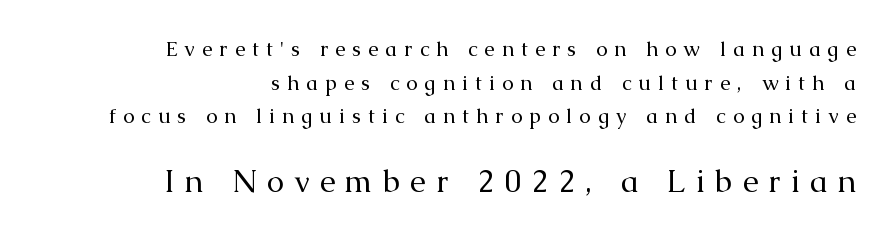
Q: Is the text bold? A: No.
Q: Is the text italic (slanted)? A: No, it is upright.
Q: Is the typeface a serif or a sans-serif typeface? A: Serif.
Q: Is the text underlined? A: No.
Q: How is the paragraph aligned? A: Right-aligned.
Q: Is the spacing between letters normal or unusually wide? A: Unusually wide.
Q: Is the spacing between lines tight, normal or loose? A: Normal.
Q: Which block of text is set in a larger size, the first (top) or the second (bottom)? A: The second (bottom) one.
Q: Width (condensed, normal, or wide)? A: Normal.
Q: Stroke contrast? A: Medium.
Q: x-height? A: Medium.
Q: Monospaced? A: No.
